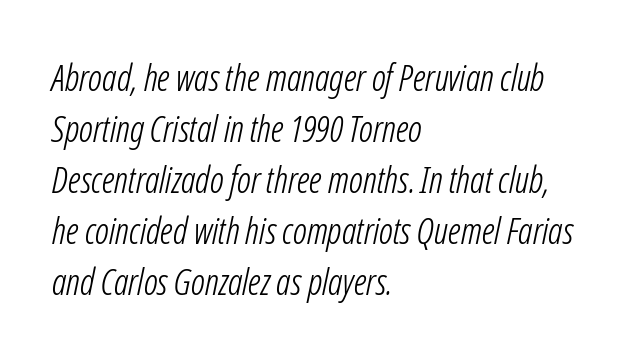
The face looks like a standard text weight, possibly lighter. The area under the type is left untouched. In terms of posture, this sample is oblique. The typesetter chose a ragged-right arrangement here. Students, observe: this is what conventionally led text looks like. Standard letterfit; no display-style spreading of the glyphs.
